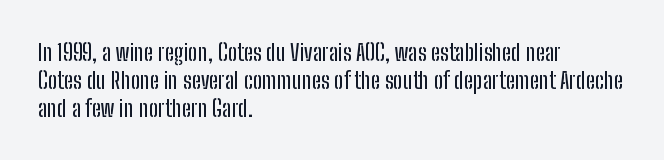
Here the glyphs are tracked normally, forming tight word shapes. The specimen omits any rule beneath the text block's lines. Vertical strokes here are truly vertical. The lines in this sample share a left origin and differ only in where they stop.
